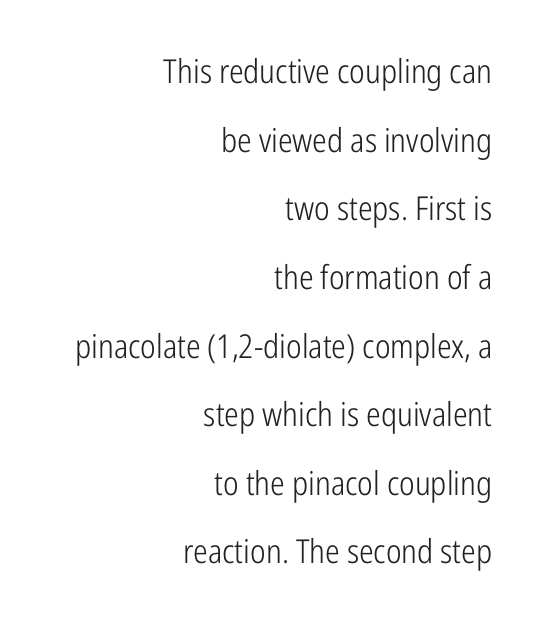
The image shows 33 px light, condensed sans-serif type, upright; set right-aligned, loose line spacing (2.08x), normal letter spacing, not underlined; low stroke contrast and a medium x-height.
